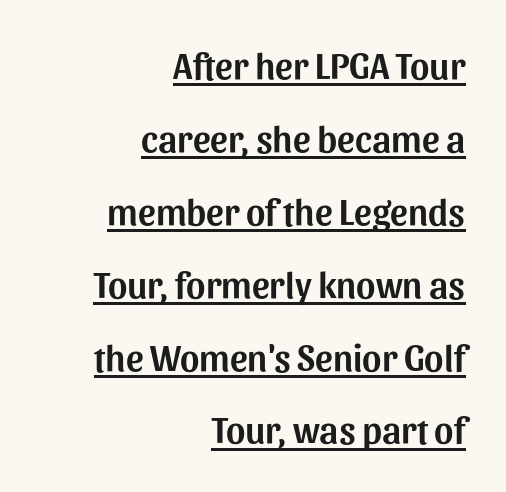
One-word summary of the alignment: right. The rendering uses natural spacing where letterforms have individual widths. The passage shown has conventional tracking throughout. Typographically, this falls in the sans-serif category. It's the straight-up-and-down kind of type.
